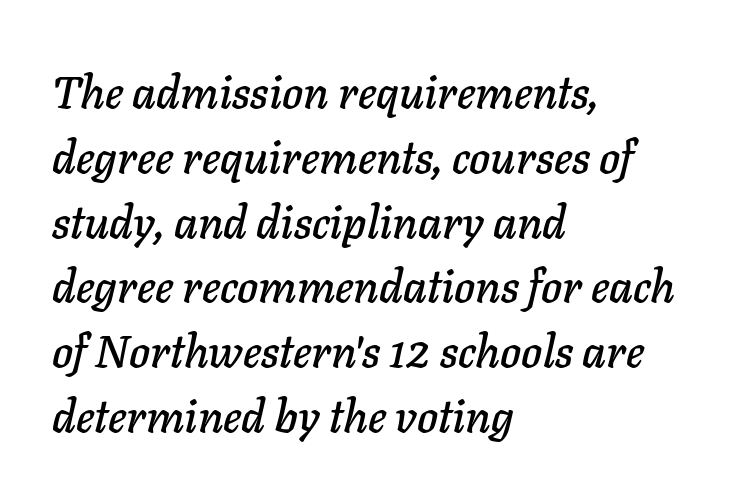
The paragraph has a hard left edge and a soft right edge. Character widths vary here, with narrow letters taking less room than wide ones. The letters sit at their default tracking, neither squeezed nor spread. This block has exactly the height ordinary leading produces.
